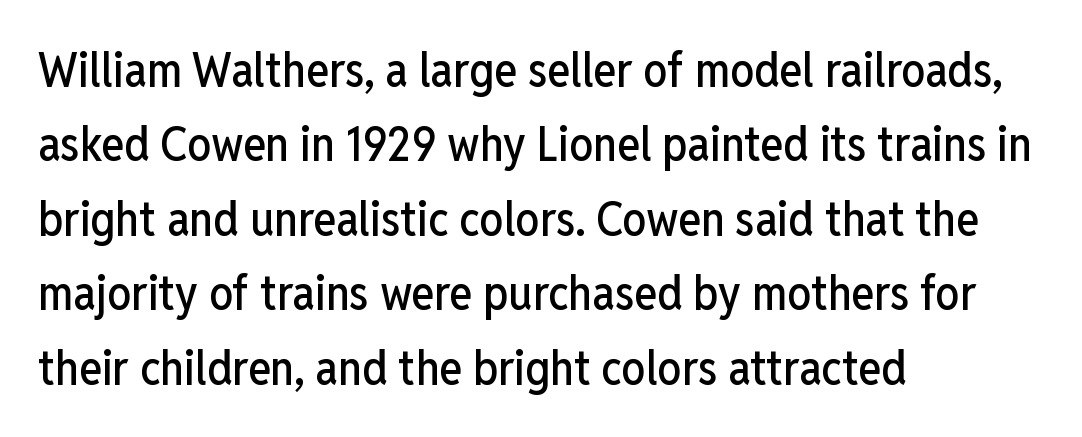
Q: Is the text italic (slanted)? A: No, it is upright.
Q: Is the typeface a serif or a sans-serif typeface? A: Sans-serif.
Q: Is the text underlined? A: No.
Q: How is the paragraph aligned? A: Left-aligned.
Q: Is the spacing between letters normal or unusually wide? A: Normal.
Q: Is the spacing between lines tight, normal or loose? A: Normal.
Q: Width (condensed, normal, or wide)? A: Condensed.
Q: Stroke contrast? A: Low.
Q: x-height? A: Medium.
Q: Monospaced? A: No.
